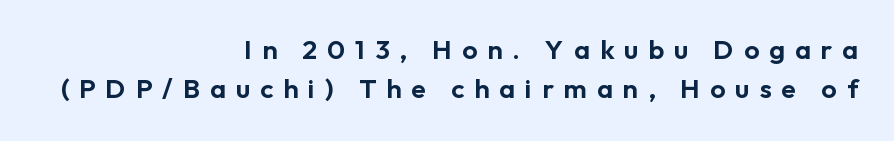
The image shows 27 px text type, upright; set right-aligned, normal line spacing (1.43x), unusually wide letter spacing (+0.37 em), not underlined.
